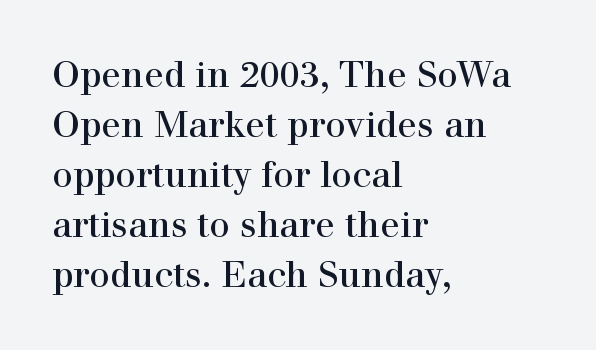
Q: Is the text bold? A: No.
Q: Is the text italic (slanted)? A: No, it is upright.
Q: Is the typeface a serif or a sans-serif typeface? A: Serif.
Q: Is the text underlined? A: No.
Q: How is the paragraph aligned? A: Left-aligned.
Q: Is the spacing between letters normal or unusually wide? A: Normal.
Q: Is the spacing between lines tight, normal or loose? A: Normal.
Q: Width (condensed, normal, or wide)? A: Normal.
Q: Stroke contrast? A: High.
Q: x-height? A: Medium.
Q: Monospaced? A: No.
